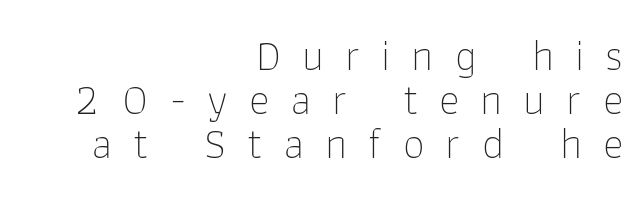
The image shows 44 px thin sans-serif type, upright; set right-aligned, tight line spacing (1.0x), unusually wide letter spacing (+0.48 em), not underlined; low stroke contrast and a medium x-height.
